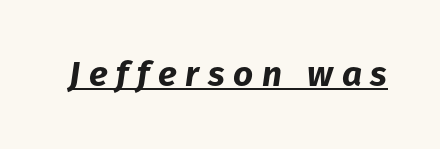
The image shows 35 px bold type, italic (leaning right); set unusually wide letter spacing (+0.25 em), underlined; low stroke contrast and a medium x-height.
